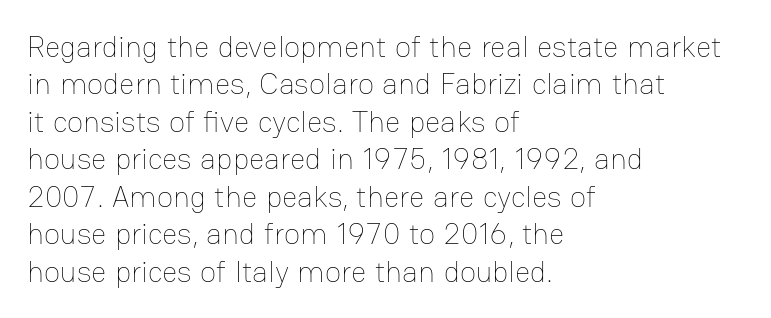
The image shows 30 px thin type, upright; set left-aligned, normal line spacing (1.25x), normal letter spacing, not underlined; low stroke contrast and a medium x-height.
